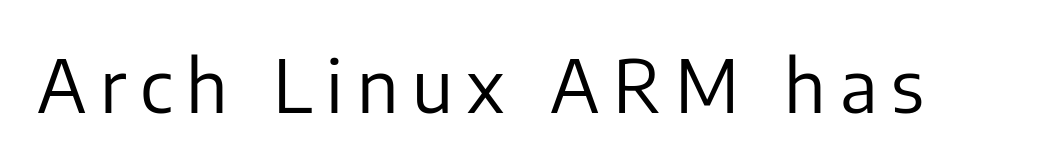
{"serif": "no", "italic": "no", "bold": "no", "weight": "regular", "width": "normal", "stroke_contrast": "low", "x_height": "medium", "monospaced": "no", "underline": "no", "glyph_px": 73}
